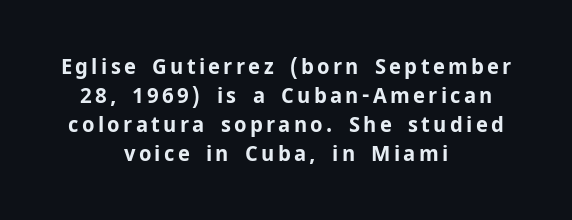
{"italic": "no", "bold": "yes", "underline": "no", "align": "center", "line_spacing": "normal", "line_spacing_ratio": 1.32, "glyph_px": 22}
